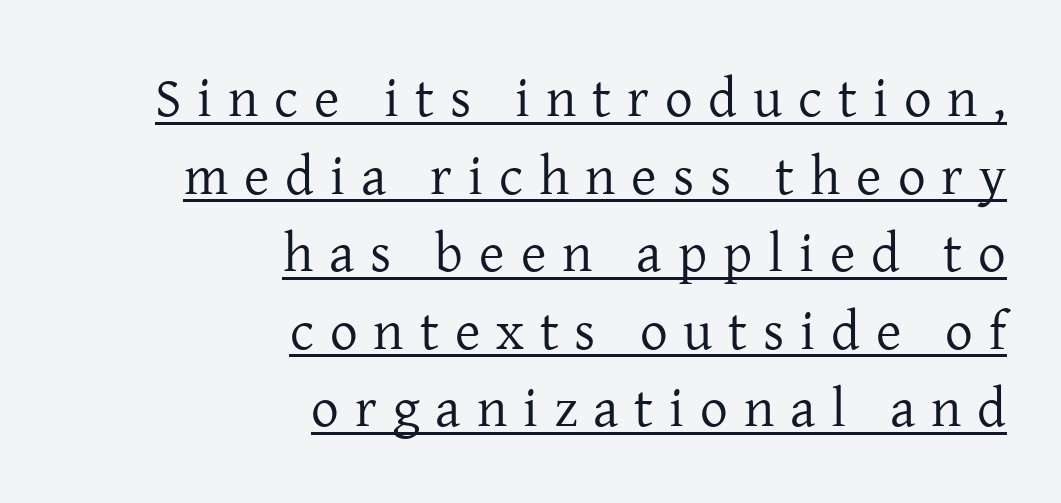
The image shows 55 px regular-weight serif type, upright; set right-aligned, normal line spacing (1.41x), unusually wide letter spacing (+0.29 em), underlined; low stroke contrast and a medium x-height.
